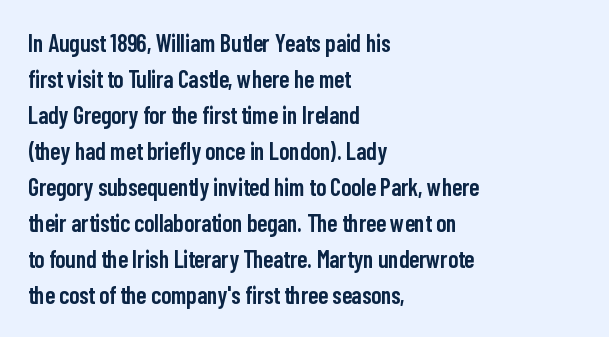
{"italic": "no", "bold": "semi", "underline": "no", "align": "left", "line_spacing": "normal", "line_spacing_ratio": 1.5, "letter_spacing": "normal", "letter_spacing_em": 0.0, "glyph_px": 24}
